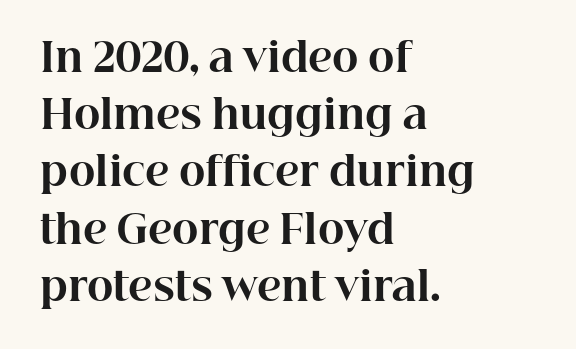
Q: Is the text bold? A: Yes.
Q: Is the text italic (slanted)? A: No, it is upright.
Q: Is the typeface a serif or a sans-serif typeface? A: Serif.
Q: Is the text underlined? A: No.
Q: How is the paragraph aligned? A: Left-aligned.
Q: Is the spacing between letters normal or unusually wide? A: Normal.
Q: Is the spacing between lines tight, normal or loose? A: Normal.
Q: Width (condensed, normal, or wide)? A: Normal.
Q: Stroke contrast? A: High.
Q: x-height? A: Medium.
Q: Monospaced? A: No.
